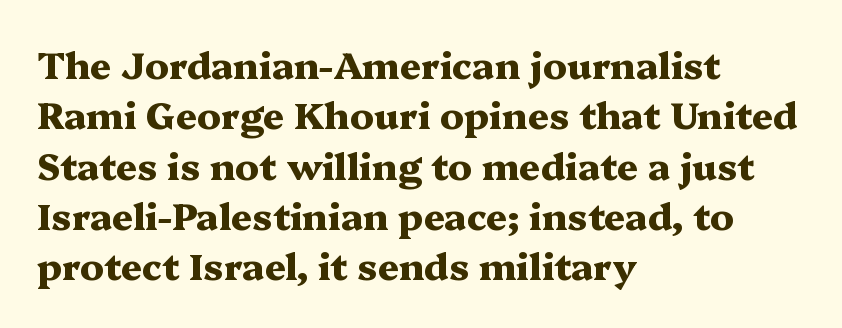
Q: Is the text bold? A: Yes.
Q: Is the text italic (slanted)? A: No, it is upright.
Q: Is the typeface a serif or a sans-serif typeface? A: Serif.
Q: Is the text underlined? A: No.
Q: How is the paragraph aligned? A: Left-aligned.
Q: Is the spacing between letters normal or unusually wide? A: Normal.
Q: Is the spacing between lines tight, normal or loose? A: Normal.
Q: Width (condensed, normal, or wide)? A: Wide.
Q: Stroke contrast? A: Medium.
Q: x-height? A: Medium.
Q: Monospaced? A: No.
